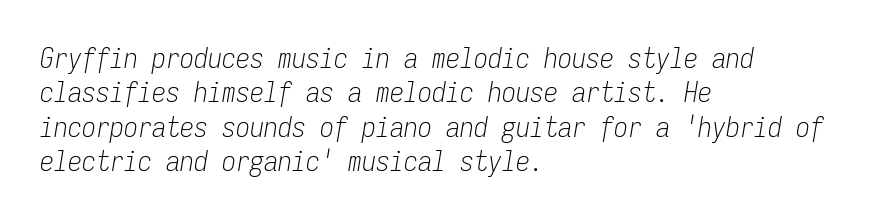
{"italic": "yes", "lean": "right", "slant_degrees": 9, "bold": "no", "weight": "light", "width": "condensed", "stroke_contrast": "low", "x_height": "medium", "monospaced": "yes", "underline": "no", "align": "left", "line_spacing_ratio": 1.23, "letter_spacing": "normal", "letter_spacing_em": 0.0, "glyph_px": 28}
